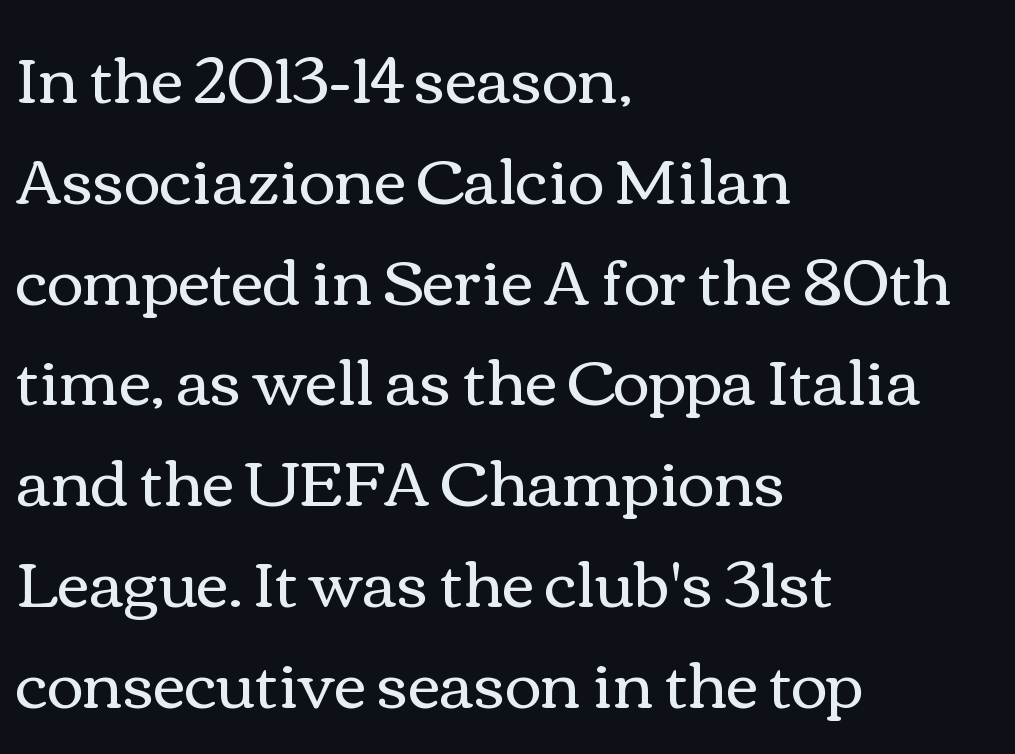
Q: Is the text bold? A: No.
Q: Is the text italic (slanted)? A: No, it is upright.
Q: Is the text underlined? A: No.
Q: How is the paragraph aligned? A: Left-aligned.
Q: Is the spacing between letters normal or unusually wide? A: Normal.
Q: Is the spacing between lines tight, normal or loose? A: Normal.
Q: Width (condensed, normal, or wide)? A: Wide.
Q: Stroke contrast? A: Medium.
Q: x-height? A: Medium.
Q: Monospaced? A: No.
